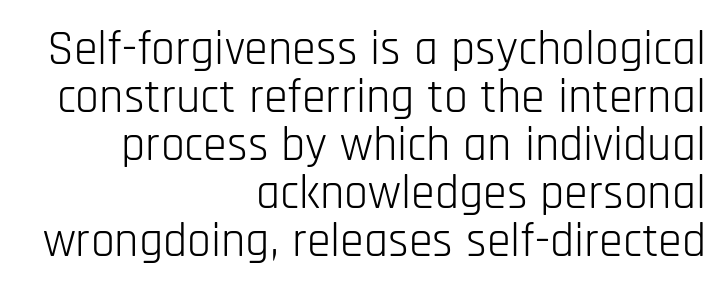
The image shows 48 px light, condensed sans-serif type, upright; set right-aligned, tight line spacing (1.0x), normal letter spacing, not underlined; low stroke contrast and a large x-height.
